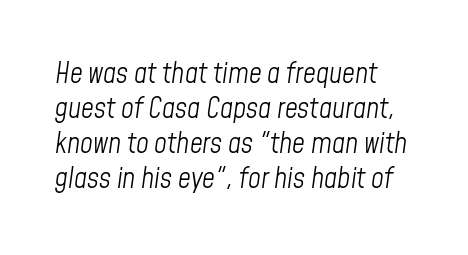
Q: Is the text bold? A: No.
Q: Is the text italic (slanted)? A: Yes, it leans right by about 8 degrees.
Q: Is the text underlined? A: No.
Q: Is the spacing between letters normal or unusually wide? A: Normal.
Q: Is the spacing between lines tight, normal or loose? A: Normal.
Q: Width (condensed, normal, or wide)? A: Condensed.
Q: Stroke contrast? A: Low.
Q: x-height? A: Medium.
Q: Monospaced? A: No.
